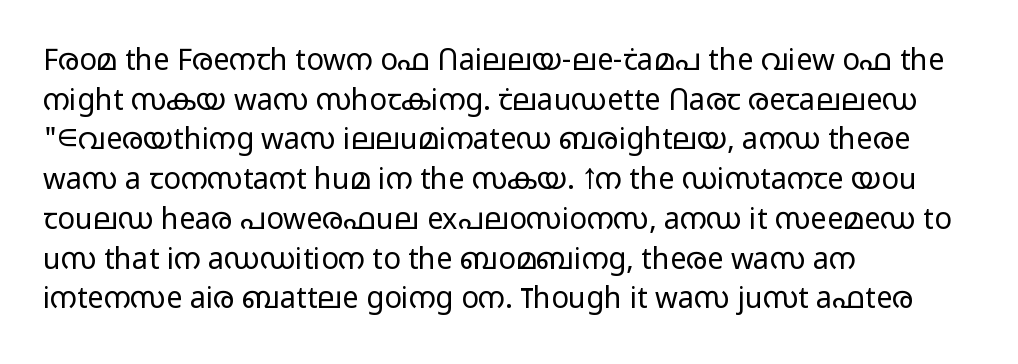
The glyphs are unaccompanied by any horizontal stroke below them. The letters stand upright; this is a roman face. What's the leading like? Ordinary, nothing unusual. Are there feet on the stems? There aren't — it's a sans.
